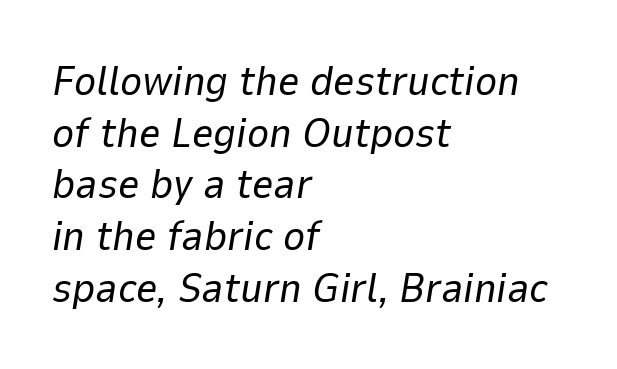
Q: Is the text bold? A: No.
Q: Is the text italic (slanted)? A: Yes, it leans right by about 9 degrees.
Q: Is the text underlined? A: No.
Q: How is the paragraph aligned? A: Left-aligned.
Q: Is the spacing between letters normal or unusually wide? A: Normal.
Q: Width (condensed, normal, or wide)? A: Normal.
Q: Stroke contrast? A: Low.
Q: x-height? A: Medium.
Q: Monospaced? A: No.
